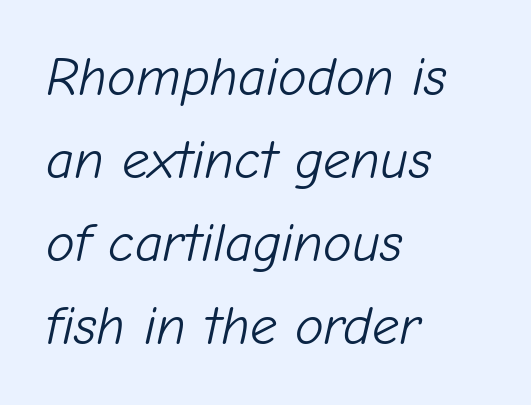
Q: Is the text bold? A: No.
Q: Is the text italic (slanted)? A: Yes, it leans right by about 12 degrees.
Q: Is the text underlined? A: No.
Q: How is the paragraph aligned? A: Left-aligned.
Q: Is the spacing between letters normal or unusually wide? A: Normal.
Q: Is the spacing between lines tight, normal or loose? A: Normal.
Q: Width (condensed, normal, or wide)? A: Normal.
Q: Stroke contrast? A: Low.
Q: x-height? A: Medium.
Q: Monospaced? A: No.
